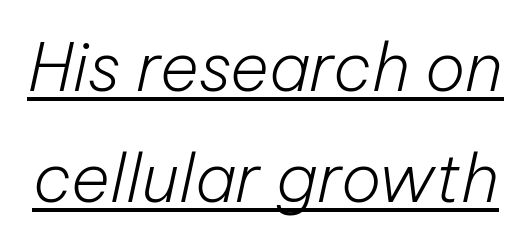
Q: Is the text bold? A: No.
Q: Is the text italic (slanted)? A: Yes, it leans right by about 12 degrees.
Q: Is the text underlined? A: Yes.
Q: Is the spacing between letters normal or unusually wide? A: Normal.
Q: Is the spacing between lines tight, normal or loose? A: Normal.
Q: Width (condensed, normal, or wide)? A: Normal.
Q: Stroke contrast? A: Low.
Q: x-height? A: Medium.
Q: Monospaced? A: No.
